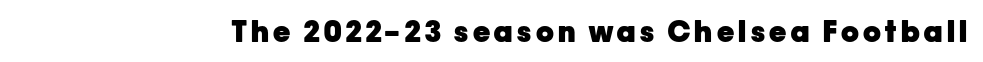
The image shows 29 px heavy sans-serif type, upright; set not underlined; low stroke contrast and a medium x-height.
